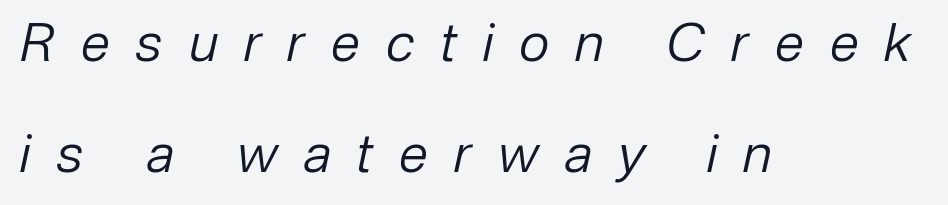
The image shows 53 px regular-weight type, italic (leaning right); set left-aligned, loose line spacing (2.09x), unusually wide letter spacing (+0.49 em), not underlined; low stroke contrast and a medium x-height.
